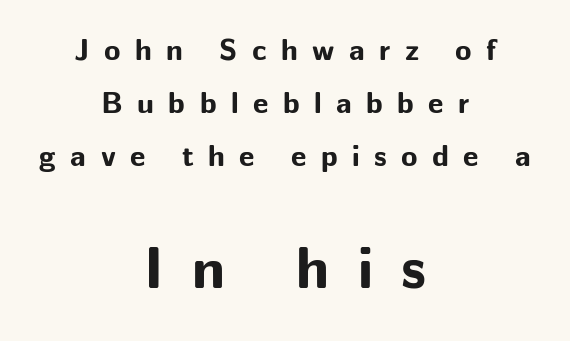
Each row of text sits above clean, open space. Tracking here is generous; glyphs stand well apart from one another. It's the straight-up-and-down kind of type. Larger block? The one below; the one above is distinctly smaller.
